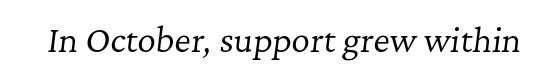
Q: Is the text bold? A: No.
Q: Is the text italic (slanted)? A: Yes, it leans right by about 7 degrees.
Q: Is the typeface a serif or a sans-serif typeface? A: Serif.
Q: Is the text underlined? A: No.
Q: Is the spacing between letters normal or unusually wide? A: Normal.
Q: Width (condensed, normal, or wide)? A: Normal.
Q: Stroke contrast? A: Low.
Q: x-height? A: Medium.
Q: Monospaced? A: No.
